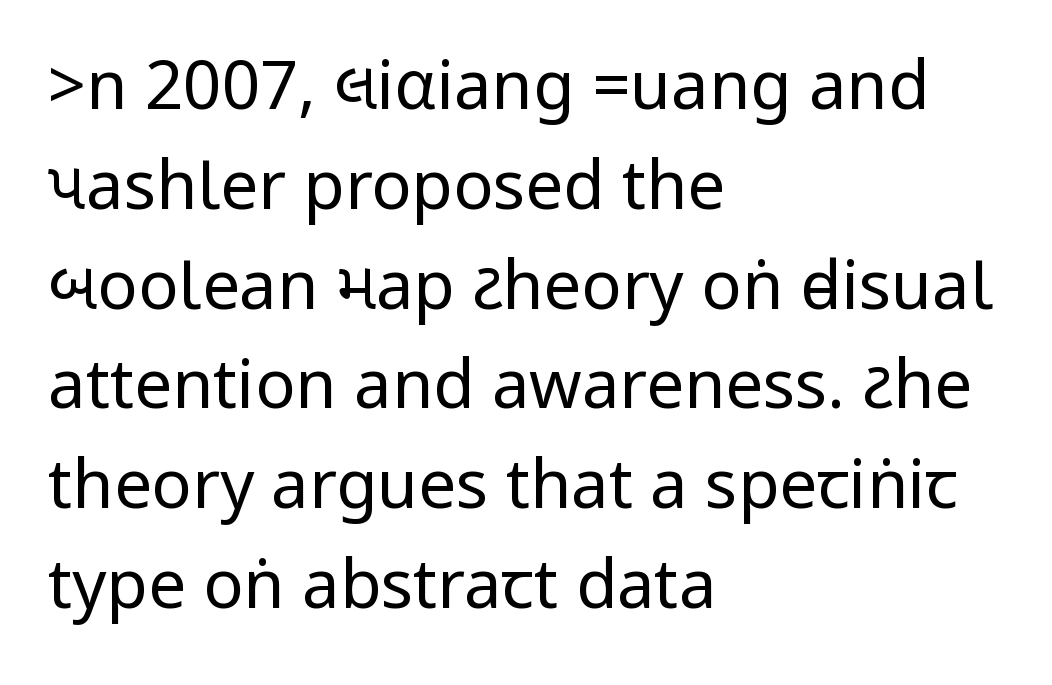
Q: Is the text bold? A: No.
Q: Is the text italic (slanted)? A: No, it is upright.
Q: Is the typeface a serif or a sans-serif typeface? A: Sans-serif.
Q: Is the text underlined? A: No.
Q: How is the paragraph aligned? A: Left-aligned.
Q: Is the spacing between letters normal or unusually wide? A: Normal.
Q: Is the spacing between lines tight, normal or loose? A: Normal.
Q: Width (condensed, normal, or wide)? A: Condensed.
Q: Stroke contrast? A: Low.
